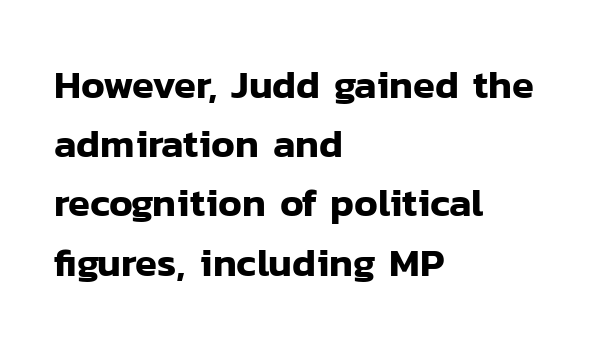
{"serif": "no", "italic": "no", "width": "normal", "stroke_contrast": "low", "x_height": "medium", "monospaced": "no", "underline": "no", "align": "left", "line_spacing": "normal", "line_spacing_ratio": 1.48, "letter_spacing": "normal", "letter_spacing_em": 0.0, "glyph_px": 40}
